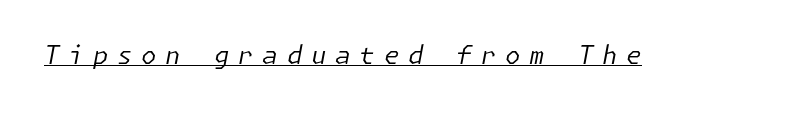
Q: Is the text bold? A: No.
Q: Is the text italic (slanted)? A: Yes, it leans right by about 11 degrees.
Q: Is the text underlined? A: Yes.
Q: Is the spacing between letters normal or unusually wide? A: Unusually wide.
